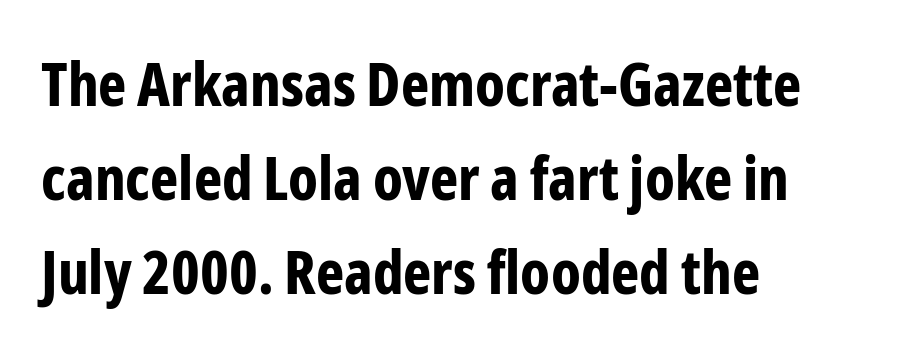
Q: Is the text bold? A: Yes.
Q: Is the text italic (slanted)? A: No, it is upright.
Q: Is the typeface a serif or a sans-serif typeface? A: Sans-serif.
Q: Is the text underlined? A: No.
Q: How is the paragraph aligned? A: Left-aligned.
Q: Is the spacing between letters normal or unusually wide? A: Normal.
Q: Is the spacing between lines tight, normal or loose? A: Normal.
Q: Width (condensed, normal, or wide)? A: Condensed.
Q: Stroke contrast? A: Low.
Q: x-height? A: Medium.
Q: Monospaced? A: No.
